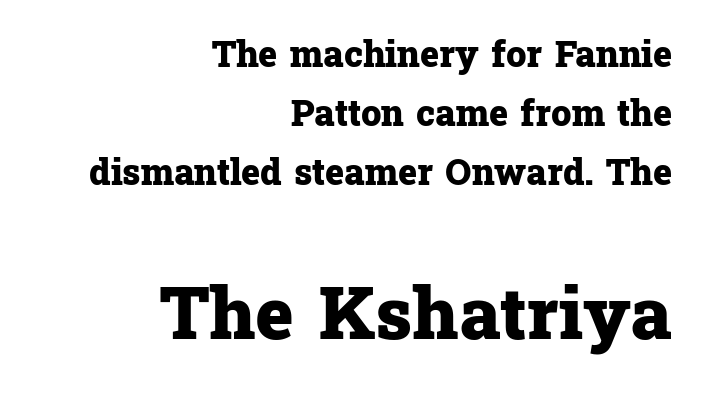
{"serif": "yes", "italic": "no", "bold": "yes", "weight": "heavy", "width": "normal", "stroke_contrast": "low", "x_height": "medium", "monospaced": "no", "underline": "no", "align": "right", "line_spacing": "normal", "line_spacing_ratio": 1.64, "letter_spacing": "normal", "letter_spacing_em": 0.0, "larger_block": "second", "size_ratio": 2.03, "glyph_px": 73}
